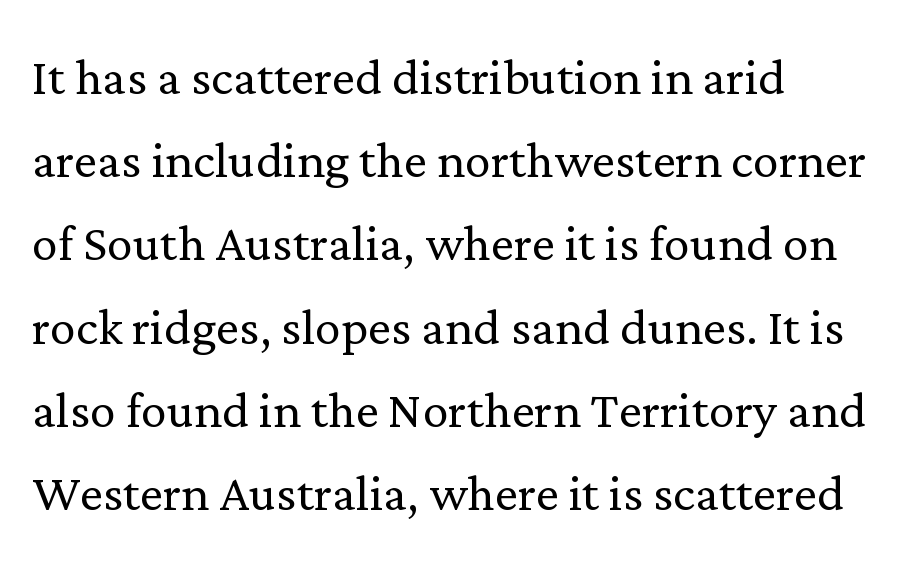
Q: Is the text bold? A: No.
Q: Is the text italic (slanted)? A: No, it is upright.
Q: Is the typeface a serif or a sans-serif typeface? A: Serif.
Q: Is the text underlined? A: No.
Q: How is the paragraph aligned? A: Left-aligned.
Q: Is the spacing between letters normal or unusually wide? A: Normal.
Q: Is the spacing between lines tight, normal or loose? A: Normal.
Q: Width (condensed, normal, or wide)? A: Normal.
Q: Stroke contrast? A: Low.
Q: x-height? A: Medium.
Q: Monospaced? A: No.
